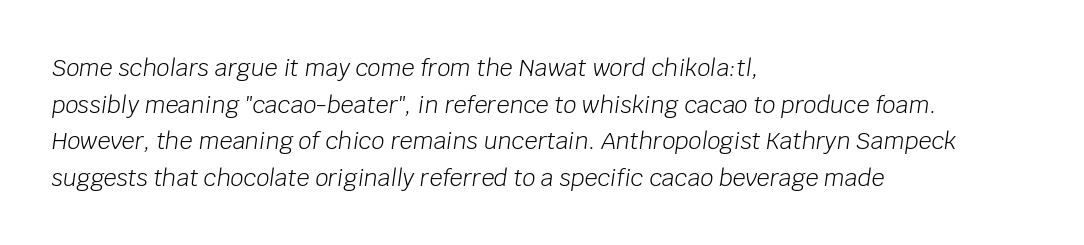
The passage shown leans; its letterforms are oblique. Does the copy run flush right? No — it runs flush left. Just letters on the line, the space beneath them empty. Stems here are at most as thick as an everyday book face. This sample uses plain, unmodified letter spacing.
